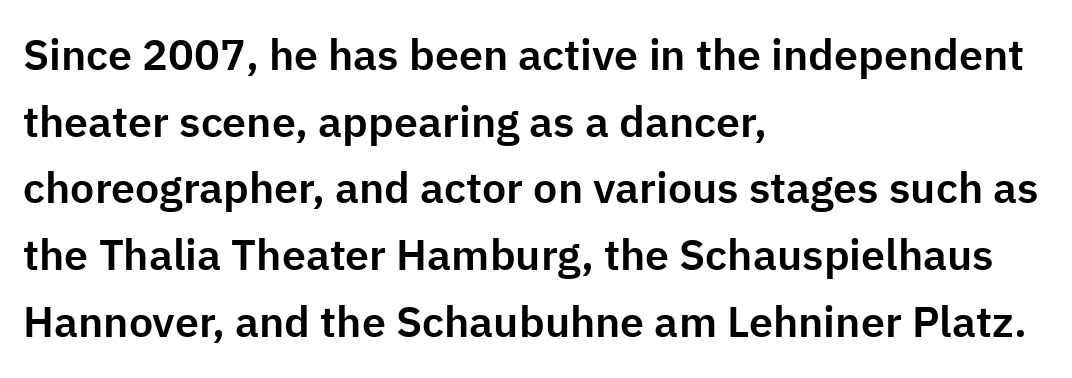
Q: Is the text italic (slanted)? A: No, it is upright.
Q: Is the typeface a serif or a sans-serif typeface? A: Sans-serif.
Q: Is the text underlined? A: No.
Q: How is the paragraph aligned? A: Left-aligned.
Q: Is the spacing between letters normal or unusually wide? A: Normal.
Q: Is the spacing between lines tight, normal or loose? A: Normal.
Q: Width (condensed, normal, or wide)? A: Normal.
Q: Stroke contrast? A: Low.
Q: x-height? A: Medium.
Q: Monospaced? A: No.
